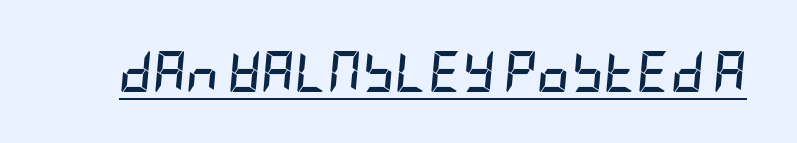
Like a heading marked for emphasis, these lines bear an underscore. It's the slanting kind of type. Compared with an ordinary text face, these strokes are far heavier — a full bold. Students, note that the glyphs here touch the page at normal intervals.
